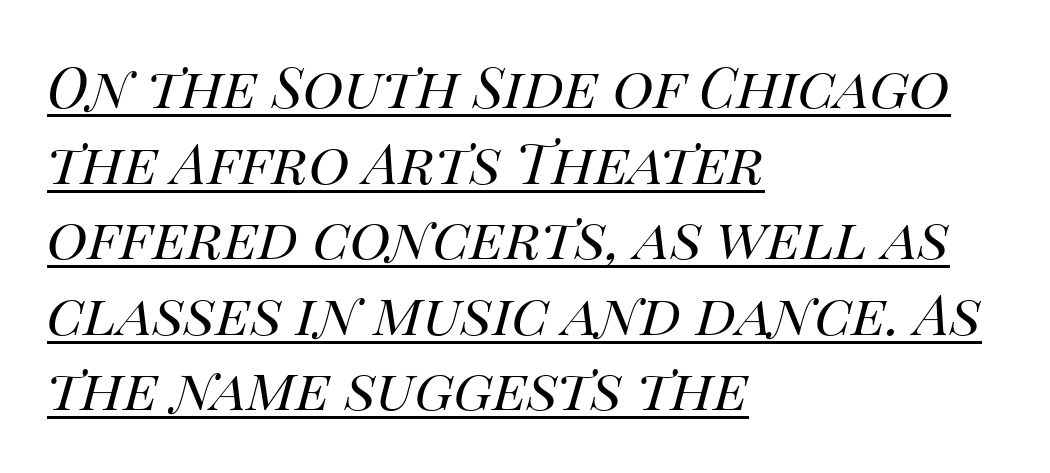
Each letter keeps its own natural width here, so spacing adapts to shape. Does a line run under the words? Yes, clearly. Horizontally, the lines are justified to the leading edge only. Is this a heavy cut? Hardly; it is regular or lighter.
